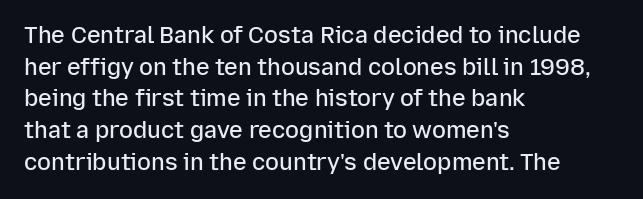
The image shows 23 px text type, upright; set left-aligned, normal line spacing (1.38x), normal letter spacing, not underlined.
